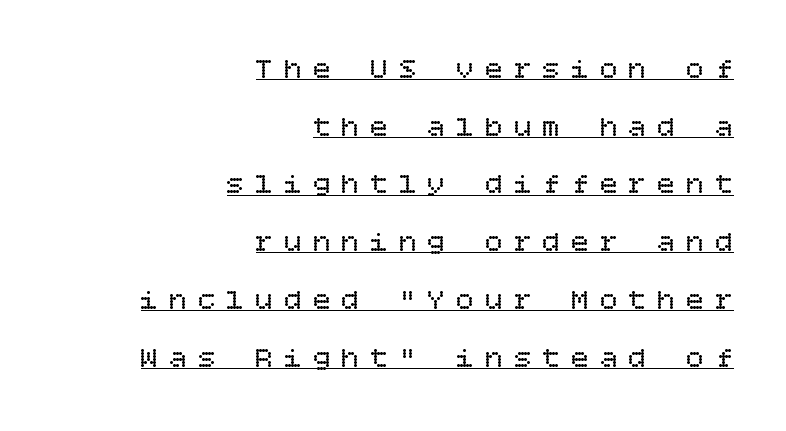
{"italic": "no", "bold": "no", "weight": "regular", "width": "normal", "stroke_contrast": "low", "x_height": "large", "underline": "yes", "align": "right", "line_spacing": "loose", "line_spacing_ratio": 1.99, "letter_spacing": "wide", "letter_spacing_em": 0.39, "glyph_px": 29}
